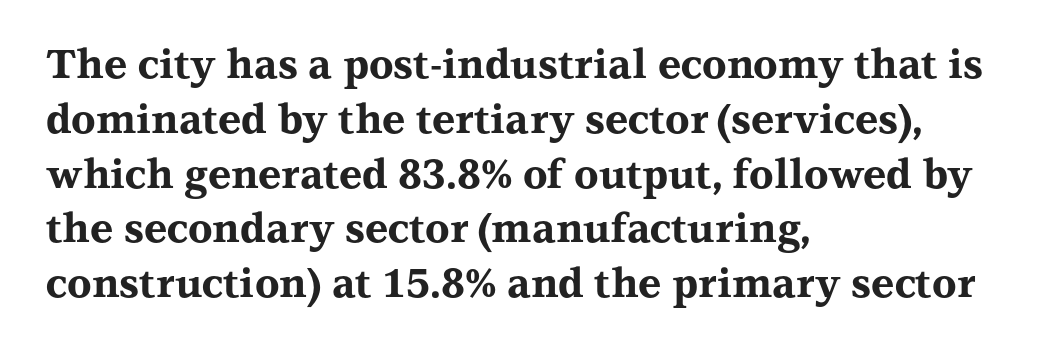
The image shows 40 px bold, wide serif type, upright; set left-aligned, normal line spacing (1.37x), normal letter spacing, not underlined; medium stroke contrast and a medium x-height.
